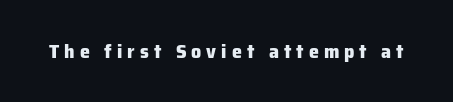
Q: Is the text bold? A: Yes.
Q: Is the text italic (slanted)? A: No, it is upright.
Q: Is the text underlined? A: No.
Q: Is the spacing between letters normal or unusually wide? A: Unusually wide.
